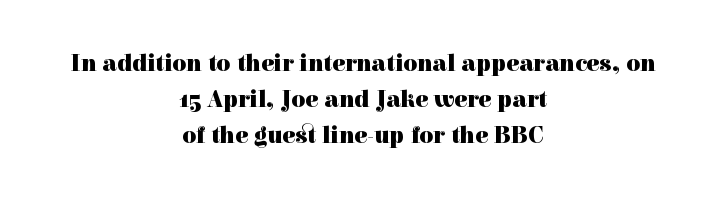
{"italic": "no", "bold": "yes", "underline": "no", "align": "center", "line_spacing": "normal", "line_spacing_ratio": 1.5, "letter_spacing": "normal", "letter_spacing_em": 0.0, "glyph_px": 24}
